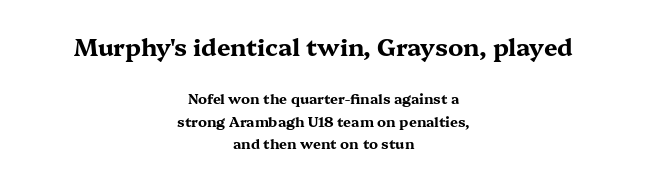
Q: Is the text bold? A: Yes.
Q: Is the text italic (slanted)? A: No, it is upright.
Q: Is the text underlined? A: No.
Q: How is the paragraph aligned? A: Centered.
Q: Is the spacing between letters normal or unusually wide? A: Normal.
Q: Is the spacing between lines tight, normal or loose? A: Normal.
Q: Which block of text is set in a larger size, the first (top) or the second (bottom)? A: The first (top) one.
